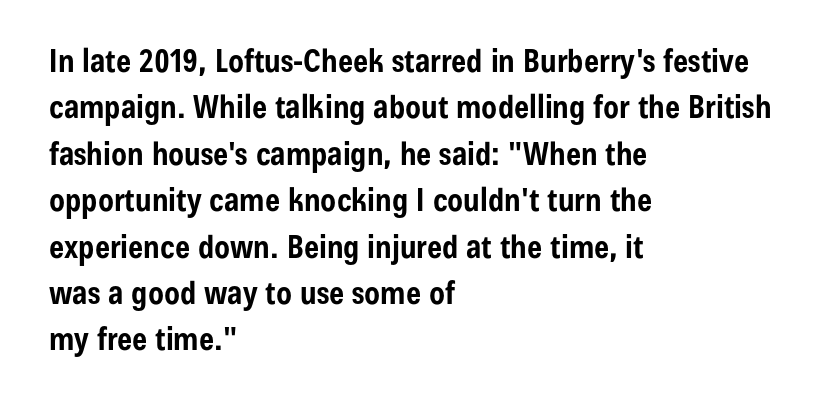
The image shows 32 px bold, condensed sans-serif type, upright; set left-aligned, normal line spacing (1.45x), normal letter spacing, not underlined; low stroke contrast and a medium x-height.
